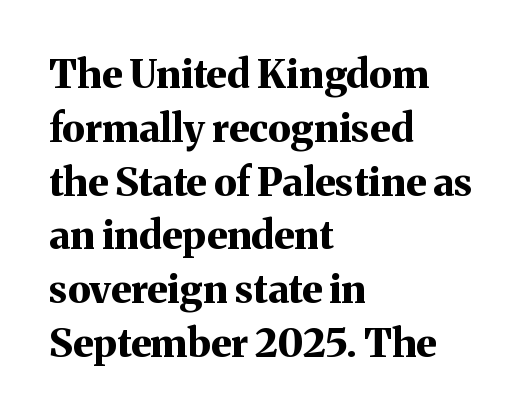
Q: Is the text bold? A: Yes.
Q: Is the text italic (slanted)? A: No, it is upright.
Q: Is the typeface a serif or a sans-serif typeface? A: Serif.
Q: Is the text underlined? A: No.
Q: How is the paragraph aligned? A: Left-aligned.
Q: Is the spacing between letters normal or unusually wide? A: Normal.
Q: Is the spacing between lines tight, normal or loose? A: Normal.
Q: Width (condensed, normal, or wide)? A: Normal.
Q: Stroke contrast? A: Medium.
Q: x-height? A: Medium.
Q: Monospaced? A: No.
